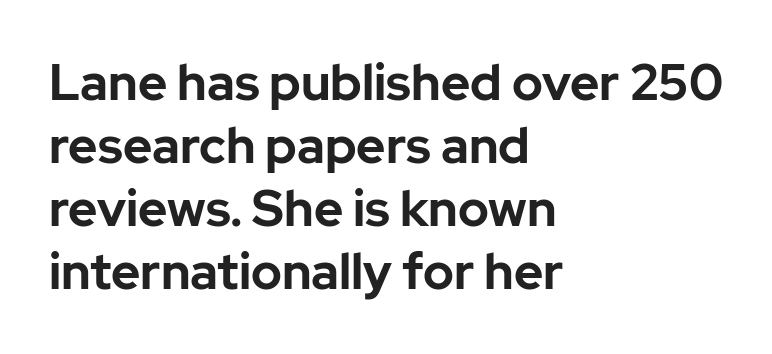
{"serif": "no", "italic": "no", "bold": "yes", "weight": "bold", "width": "normal", "stroke_contrast": "low", "x_height": "medium", "monospaced": "no", "underline": "no", "align": "left", "line_spacing": "normal", "line_spacing_ratio": 1.26, "letter_spacing": "normal", "letter_spacing_em": 0.0, "glyph_px": 50}
